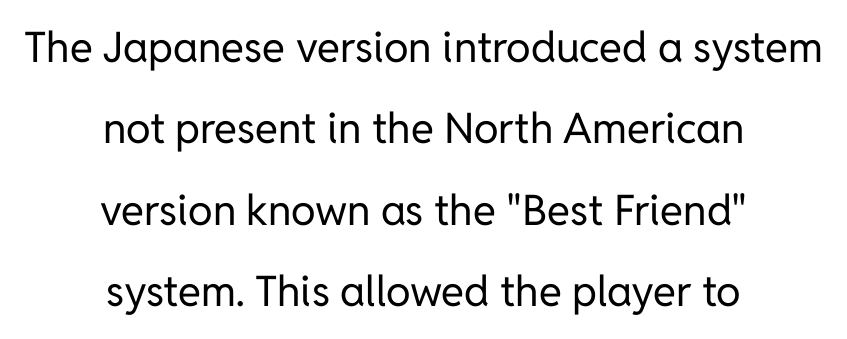
The image shows 42 px regular-weight sans-serif type, upright; set centered, loose line spacing (1.94x), normal letter spacing, not underlined; low stroke contrast and a medium x-height.
